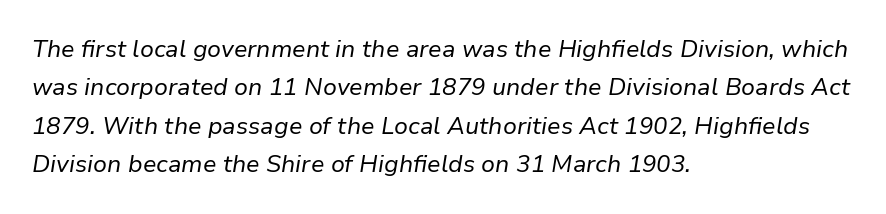
The image shows 24 px text type, italic (leaning right); set left-aligned, normal line spacing (1.6x), normal letter spacing, not underlined.
